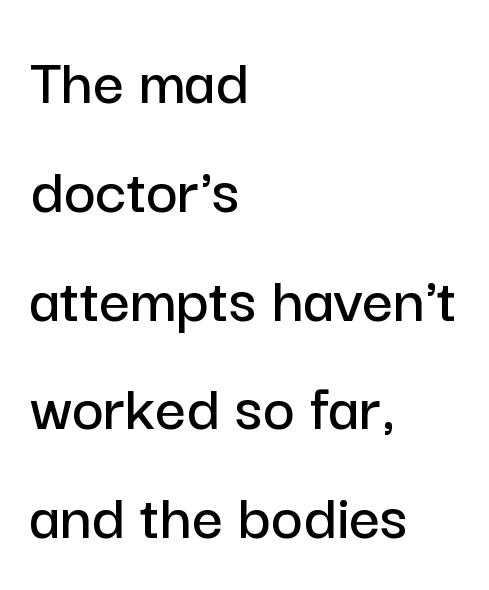
The image shows 68 px sans-serif type, upright; set left-aligned, normal line spacing (1.6x), normal letter spacing, not underlined; low stroke contrast and a medium x-height.
